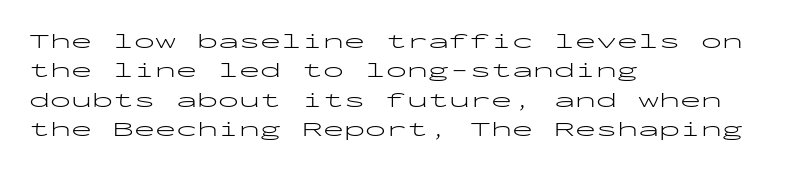
Q: Is the text bold? A: No.
Q: Is the text italic (slanted)? A: No, it is upright.
Q: Is the text underlined? A: No.
Q: How is the paragraph aligned? A: Left-aligned.
Q: Is the spacing between letters normal or unusually wide? A: Normal.
Q: Is the spacing between lines tight, normal or loose? A: Normal.
